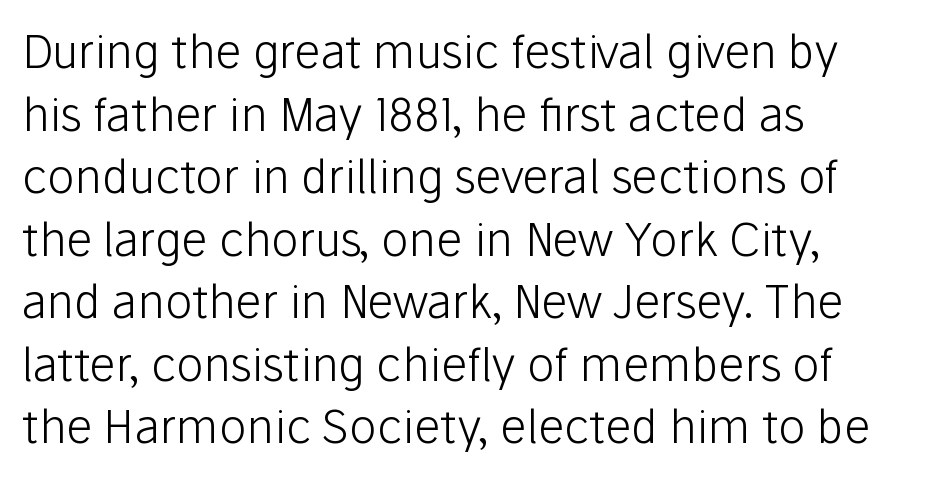
{"serif": "no", "italic": "no", "bold": "no", "weight": "light", "width": "normal", "stroke_contrast": "low", "x_height": "medium", "monospaced": "no", "underline": "no", "align": "left", "line_spacing": "normal", "line_spacing_ratio": 1.36, "letter_spacing": "normal", "letter_spacing_em": 0.0, "glyph_px": 46}
